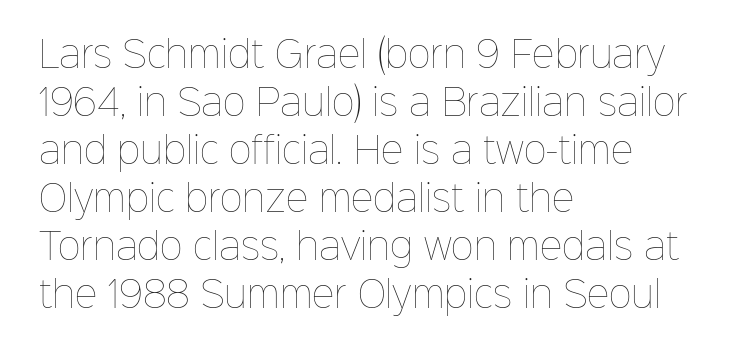
Weight: in the light-to-regular range. Quick note: interline space is typical. Think of a printed novel: that variable character pitch is what you see here. The font's upright variant was chosen for this text. These lines are set flush left with a ragged right edge.
